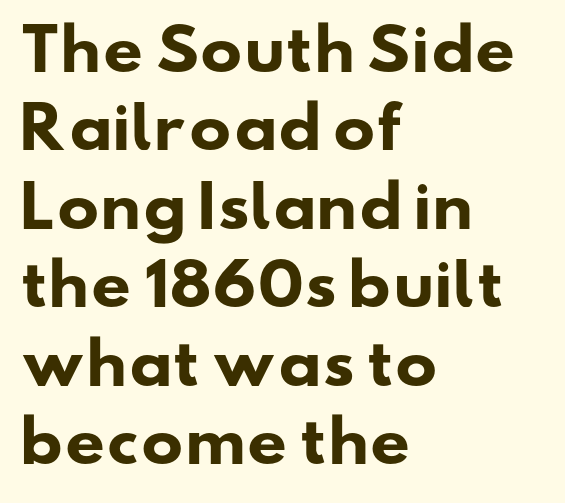
{"serif": "no", "bold": "yes", "weight": "heavy", "width": "wide", "stroke_contrast": "low", "x_height": "small", "monospaced": "no", "underline": "no", "align": "left", "line_spacing": "normal", "line_spacing_ratio": 1.4, "letter_spacing": "normal", "letter_spacing_em": 0.0, "glyph_px": 56}
